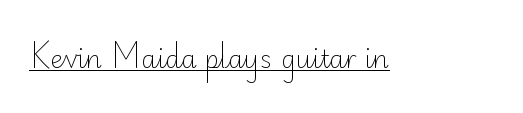
The letterforms sit at book weight or below. Posture: upright roman. Here the glyphs are tracked normally, forming tight word shapes. The words here are underlined.
